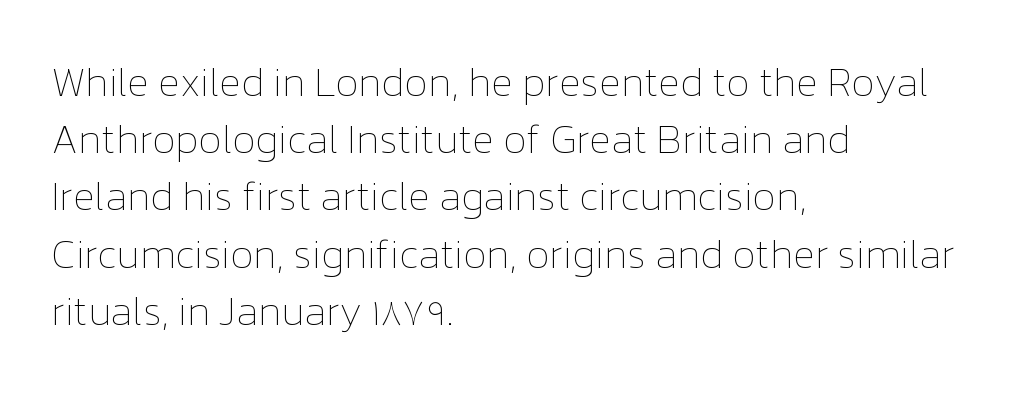
The image shows 40 px thin type, upright; set left-aligned, normal line spacing (1.43x), normal letter spacing, not underlined; low stroke contrast and a medium x-height.
